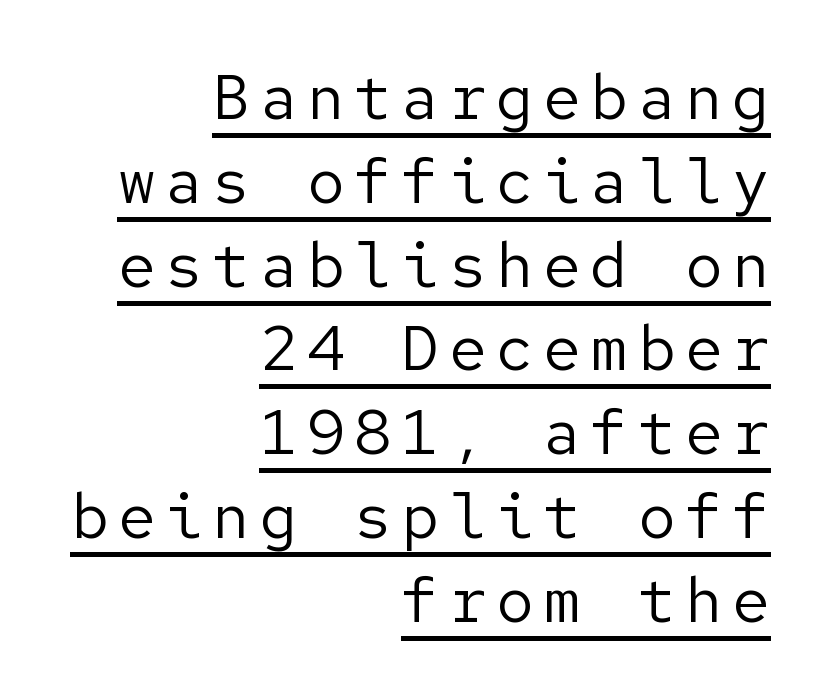
{"serif": "no", "italic": "no", "bold": "no", "weight": "regular", "width": "normal", "stroke_contrast": "low", "x_height": "medium", "underline": "yes", "align": "right", "line_spacing": "normal", "line_spacing_ratio": 1.33, "glyph_px": 63}
